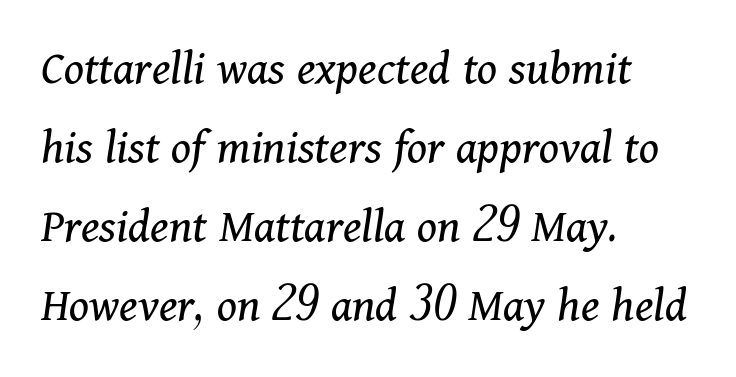
{"serif": "yes", "italic": "yes", "lean": "right", "slant_degrees": 11, "bold": "no", "weight": "regular", "width": "normal", "stroke_contrast": "medium", "x_height": "medium", "monospaced": "no", "underline": "no", "align": "left", "line_spacing": "normal", "line_spacing_ratio": 1.58, "letter_spacing": "normal", "letter_spacing_em": 0.0, "glyph_px": 50}
